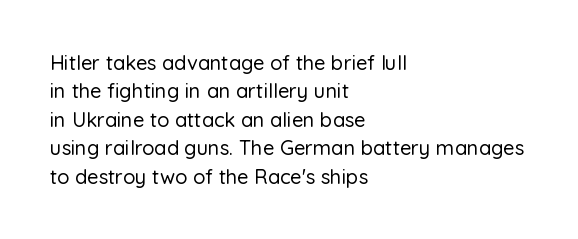
Reading down the block, your eye returns to a fixed left position each line. What stands out about the letter spacing? Nothing — it is the standard amount. The specimen reads as upright at a glance. The designer left line spacing at the default.
